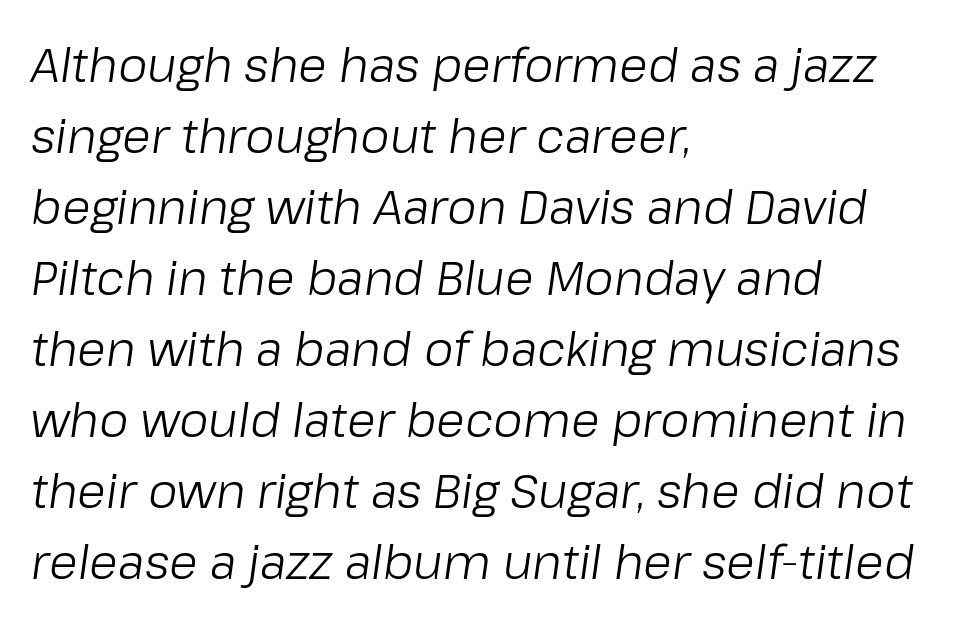
The image shows 47 px light type, italic (leaning right); set left-aligned, normal line spacing (1.51x), normal letter spacing, not underlined; low stroke contrast and a medium x-height.
